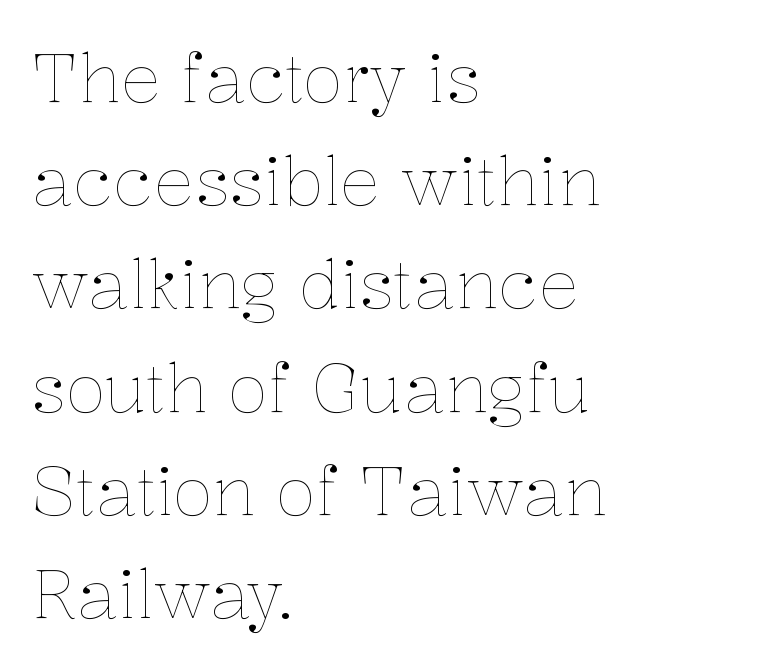
{"italic": "no", "bold": "no", "weight": "thin", "width": "normal", "stroke_contrast": "low", "x_height": "medium", "monospaced": "no", "underline": "no", "align": "left", "line_spacing": "normal", "line_spacing_ratio": 1.54, "letter_spacing": "normal", "letter_spacing_em": 0.0, "glyph_px": 67}
